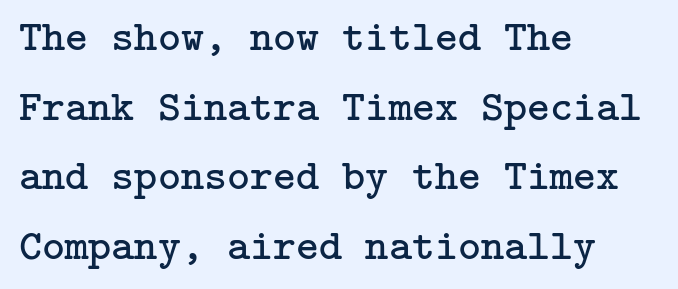
{"serif": "yes", "italic": "no", "bold": "no", "weight": "regular", "width": "normal", "stroke_contrast": "low", "x_height": "medium", "underline": "no", "align": "left", "line_spacing": "normal", "line_spacing_ratio": 1.58, "letter_spacing": "normal", "letter_spacing_em": 0.0, "glyph_px": 44}
